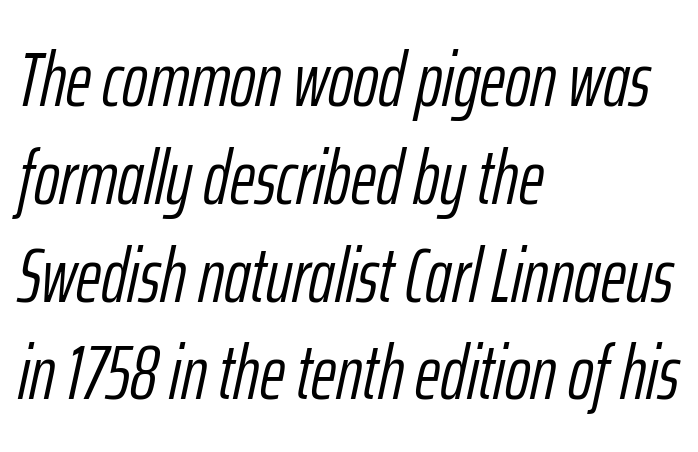
Q: Is the text bold? A: No.
Q: Is the text italic (slanted)? A: Yes, it leans right by about 12 degrees.
Q: Is the text underlined? A: No.
Q: How is the paragraph aligned? A: Left-aligned.
Q: Is the spacing between letters normal or unusually wide? A: Normal.
Q: Is the spacing between lines tight, normal or loose? A: Normal.
Q: Width (condensed, normal, or wide)? A: Condensed.
Q: Stroke contrast? A: Low.
Q: x-height? A: Medium.
Q: Monospaced? A: No.
